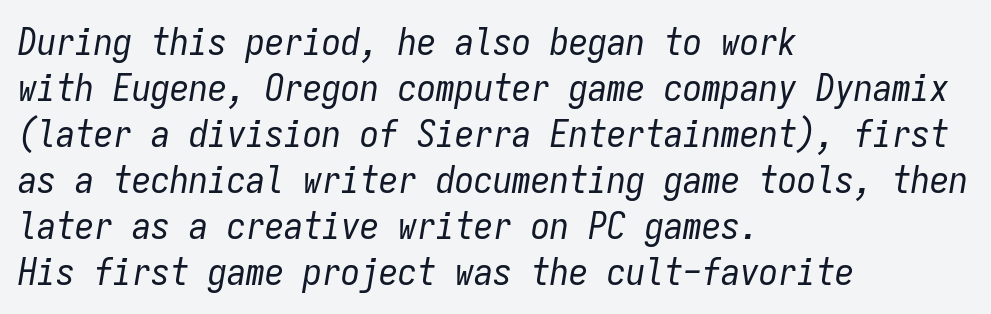
{"italic": "yes", "lean": "right", "slant_degrees": 9, "bold": "no", "weight": "regular", "width": "condensed", "stroke_contrast": "low", "x_height": "medium", "monospaced": "yes", "underline": "no", "align": "left", "line_spacing_ratio": 1.21, "letter_spacing": "normal", "letter_spacing_em": 0.0, "glyph_px": 38}
